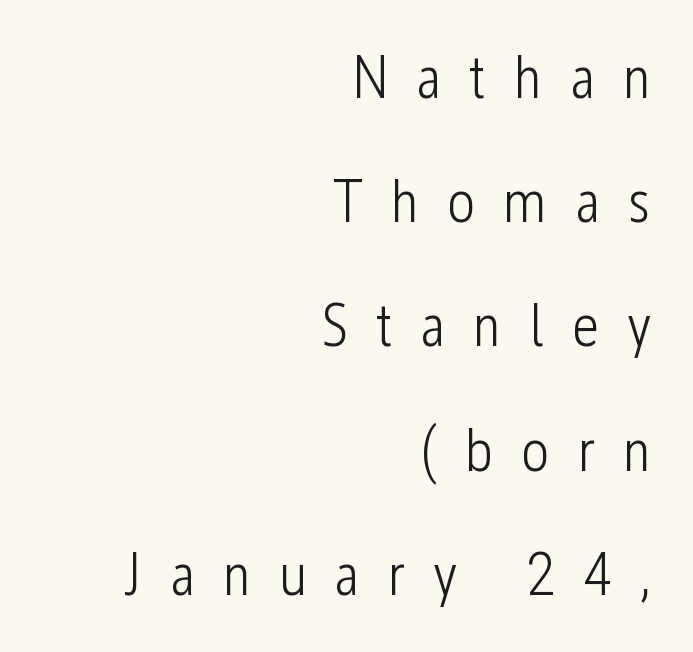
Summary of weight: not heavy and not bold. Font category for this specimen: sans-serif. Letter spacing: wide. Is this a fixed-width face? No — the glyphs have proportional, varying widths.
